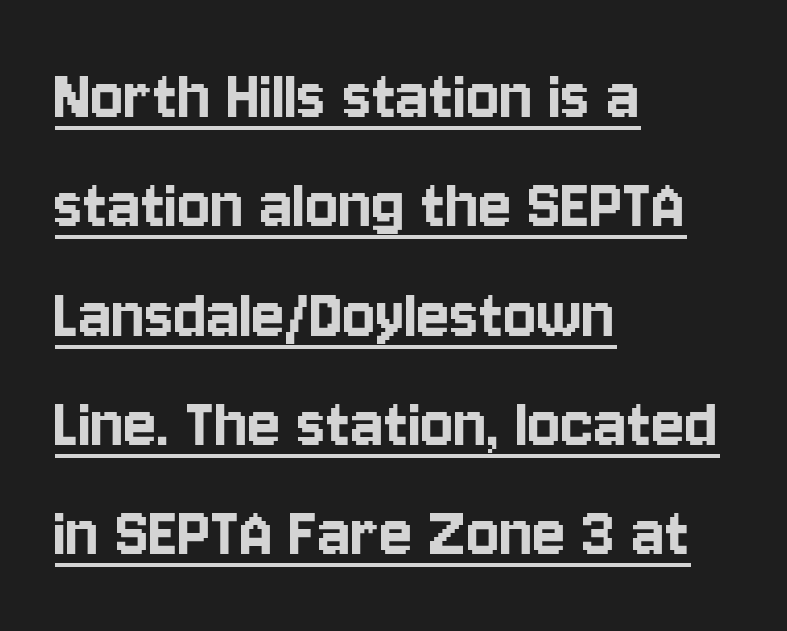
{"serif": "no", "italic": "no", "width": "condensed", "stroke_contrast": "low", "x_height": "large", "monospaced": "no", "underline": "yes", "align": "left", "line_spacing": "normal", "line_spacing_ratio": 1.42, "letter_spacing": "normal", "letter_spacing_em": 0.0, "glyph_px": 77}
